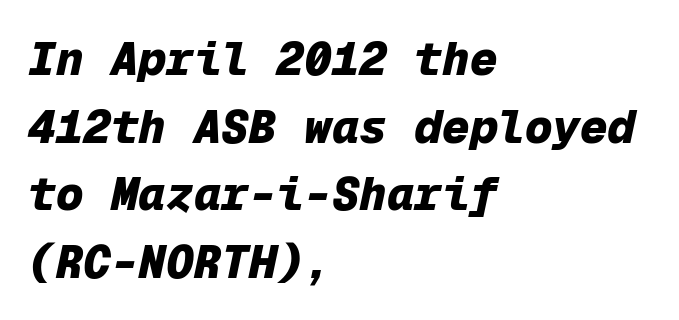
{"italic": "yes", "lean": "right", "slant_degrees": 12, "bold": "yes", "weight": "heavy", "width": "normal", "stroke_contrast": "low", "x_height": "medium", "monospaced": "yes", "underline": "no", "align": "left", "line_spacing": "normal", "line_spacing_ratio": 1.47, "letter_spacing": "normal", "letter_spacing_em": 0.0, "glyph_px": 46}
